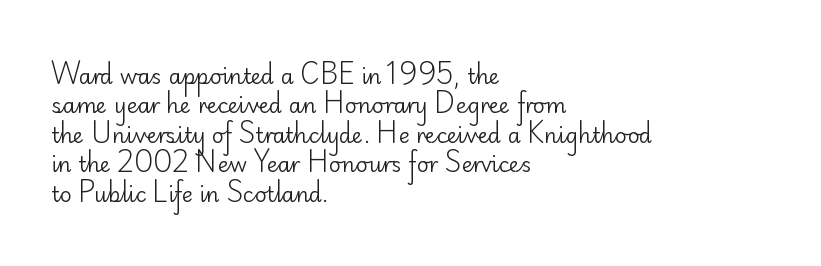
A clean baseline with only descenders dipping below it. If you drew a line through each stem, it would be perfectly vertical. Honestly, the row spacing looks completely unremarkable. Is this a heavy cut? Hardly; it is regular or lighter.
